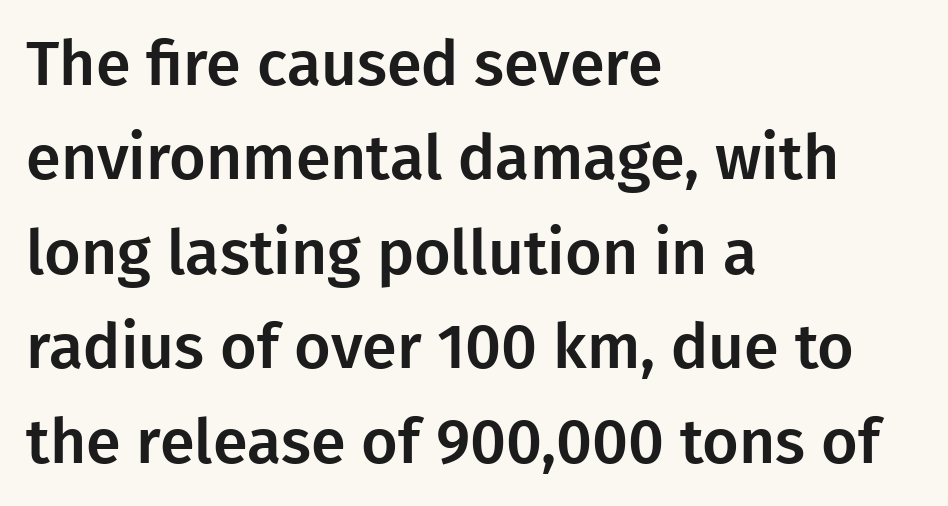
Q: Is the text italic (slanted)? A: No, it is upright.
Q: Is the typeface a serif or a sans-serif typeface? A: Sans-serif.
Q: Is the text underlined? A: No.
Q: How is the paragraph aligned? A: Left-aligned.
Q: Is the spacing between letters normal or unusually wide? A: Normal.
Q: Is the spacing between lines tight, normal or loose? A: Normal.
Q: Width (condensed, normal, or wide)? A: Normal.
Q: Stroke contrast? A: Low.
Q: x-height? A: Medium.
Q: Monospaced? A: No.
